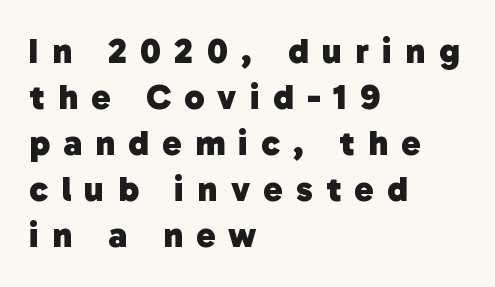
The passage shown is typeset with a sans-serif family. Here the designer chose a conventional face with non-uniform glyph widths. Quick note: interline space is typical. The letters are bold, with thick, heavy strokes. Visually the block forms a straight wall on the left and a jagged coastline on the right. The rendering inserts visible extra space after every character.
